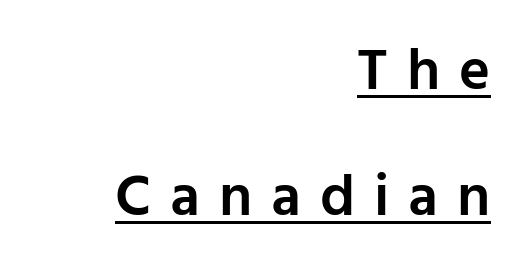
The image shows 59 px semibold sans-serif type, upright; set right-aligned, loose line spacing (2.13x), unusually wide letter spacing (+0.32 em), underlined; low stroke contrast and a medium x-height.
